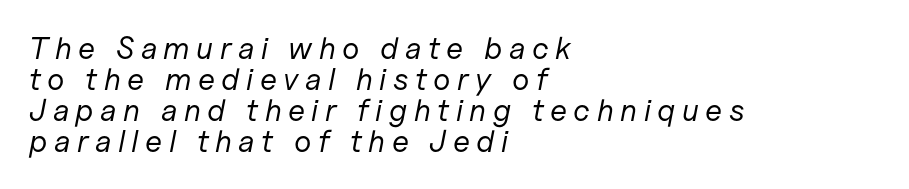
The rendering uses natural spacing where letterforms have individual widths. Look at the tracking — it's clearly loosened, letters drifting apart. Just letters on the line, the space beneath them empty. Horizontal alignment here is leftward, the default for most running prose. Unbolded letterforms with no extra heft. In terms of leading, this rendering errs on the cramped side.
